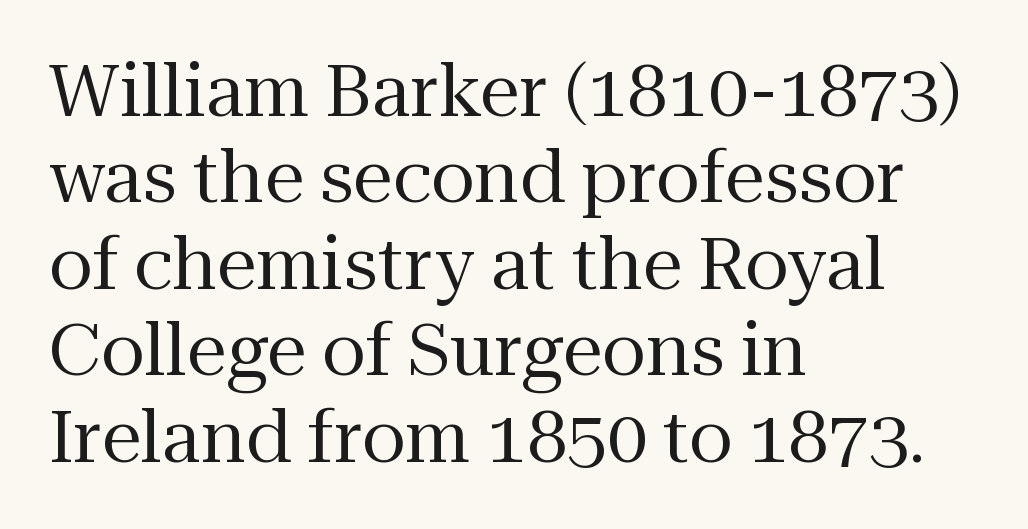
The image shows 72 px regular-weight serif type, upright; set left-aligned, line spacing 1.2x, normal letter spacing, not underlined; medium stroke contrast and a medium x-height.
